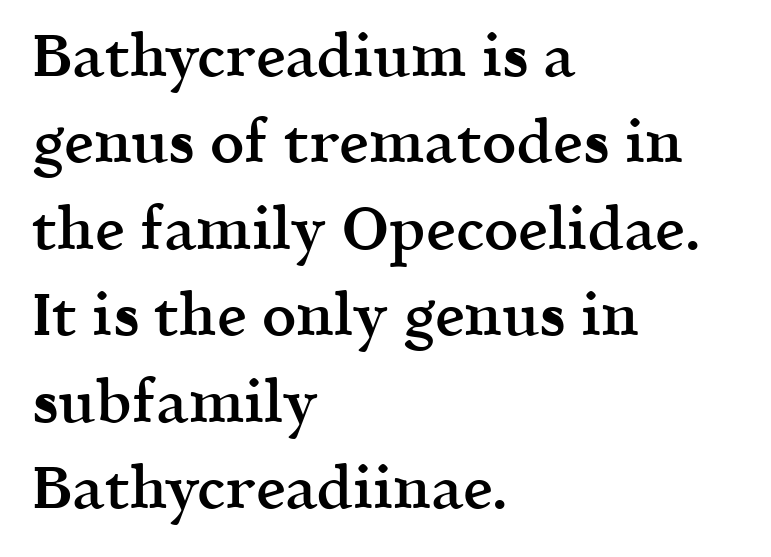
The image shows 60 px semibold serif type, upright; set left-aligned, normal line spacing (1.44x), normal letter spacing, not underlined; a medium x-height.
